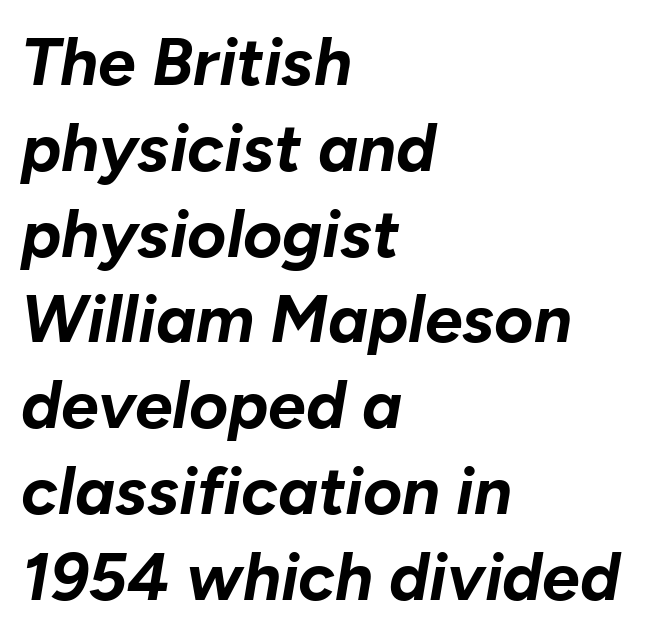
{"italic": "yes", "lean": "right", "slant_degrees": 10, "bold": "yes", "weight": "bold", "width": "normal", "stroke_contrast": "low", "x_height": "medium", "monospaced": "no", "underline": "no", "align": "left", "line_spacing": "normal", "line_spacing_ratio": 1.28, "letter_spacing": "normal", "letter_spacing_em": 0.0, "glyph_px": 67}
